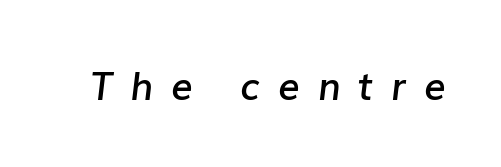
{"italic": "yes", "lean": "right", "slant_degrees": 7, "bold": "semi", "weight": "semibold", "width": "normal", "stroke_contrast": "low", "x_height": "medium", "monospaced": "no", "underline": "no", "letter_spacing": "wide", "letter_spacing_em": 0.47, "glyph_px": 38}
